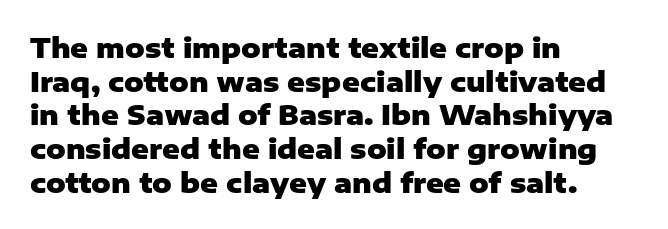
Q: Is the text bold? A: Yes.
Q: Is the text italic (slanted)? A: No, it is upright.
Q: Is the text underlined? A: No.
Q: How is the paragraph aligned? A: Left-aligned.
Q: Is the spacing between letters normal or unusually wide? A: Normal.
Q: Is the spacing between lines tight, normal or loose? A: Normal.
